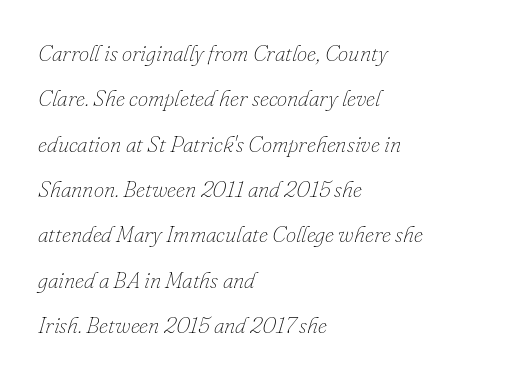
The image shows 23 px text type, italic (leaning right); set left-aligned, loose line spacing (1.97x), normal letter spacing, not underlined.
